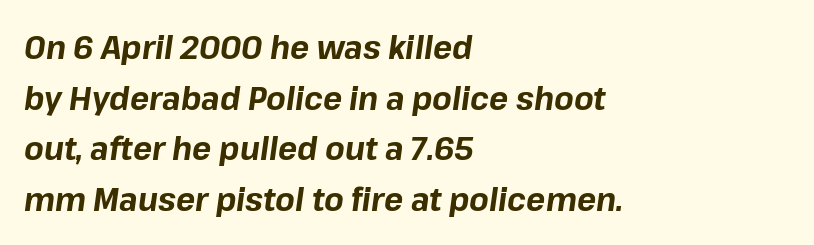
Leading: standard. When letters slant like this, we call the style italic. The letterforms sit shoulder to shoulder at normal distance. Visually the block forms a straight wall on the left and a jagged coastline on the right. Here the designer chose a conventional face with non-uniform glyph widths. In terms of weight, the rendering is a true, heavy bold.
